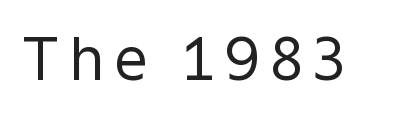
The image shows 60 px regular-weight sans-serif type, upright; set not underlined; a medium x-height.
